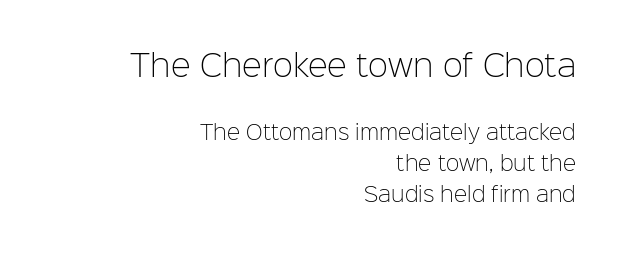
{"serif": "no", "italic": "no", "bold": "no", "weight": "light", "width": "normal", "stroke_contrast": "low", "x_height": "medium", "monospaced": "no", "underline": "no", "align": "right", "line_spacing": "normal", "line_spacing_ratio": 1.56, "letter_spacing": "normal", "letter_spacing_em": 0.0, "larger_block": "first", "size_ratio": 1.5, "glyph_px": 30}
